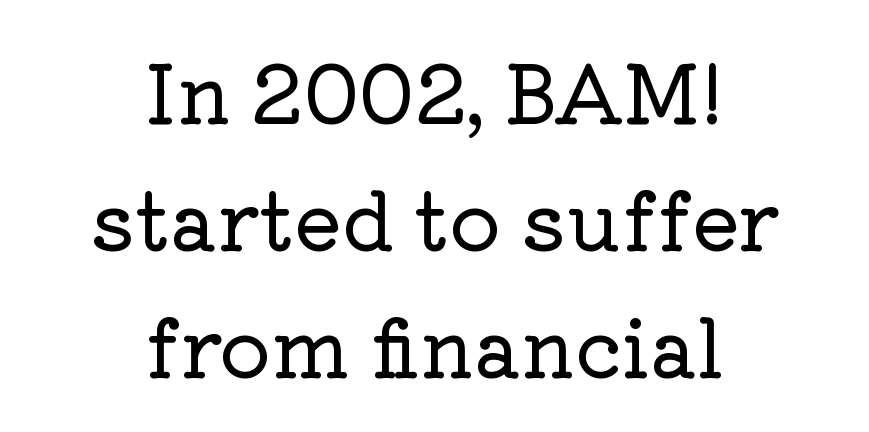
The image shows 80 px serif type, upright; set centered, normal line spacing (1.59x), normal letter spacing, not underlined; low stroke contrast and a medium x-height.
